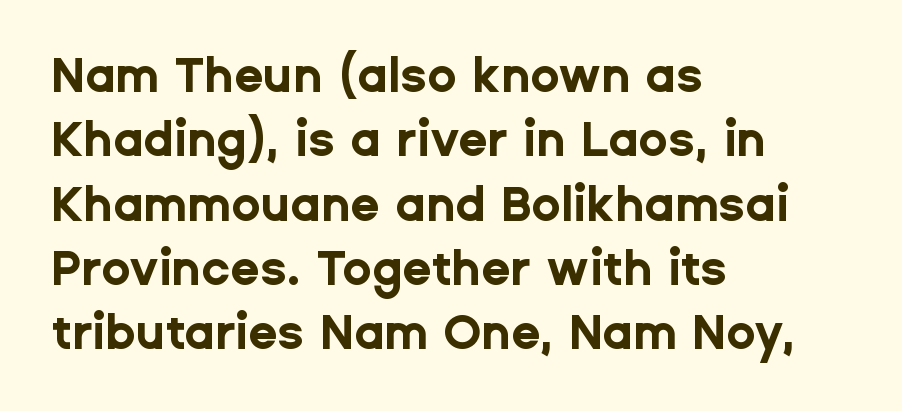
{"serif": "no", "italic": "no", "bold": "yes", "weight": "bold", "width": "normal", "stroke_contrast": "low", "x_height": "medium", "monospaced": "no", "underline": "no", "align": "left", "line_spacing": "normal", "line_spacing_ratio": 1.34, "letter_spacing": "normal", "letter_spacing_em": 0.0, "glyph_px": 48}
